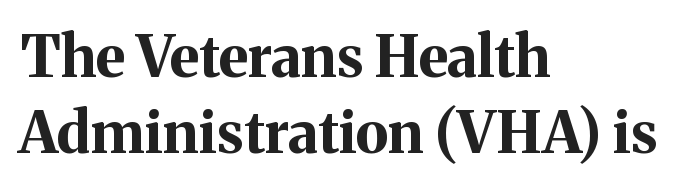
Honestly, the row spacing looks completely unremarkable. Notice how the stems are strictly vertical — no italics here. Is the letter spacing exaggerated? No — it looks like the ordinary default. Looks like regular typesetting: each glyph gets only the width it needs. Typesetter's note: full bold, strokes at maximum text heaviness.
